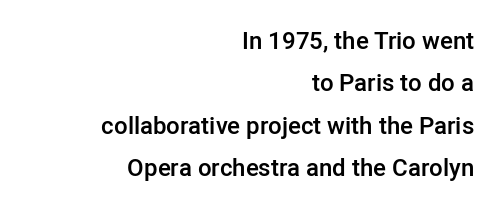
{"italic": "no", "bold": "semi", "underline": "no", "align": "right", "line_spacing_ratio": 1.77, "letter_spacing": "normal", "letter_spacing_em": 0.0, "glyph_px": 24}
